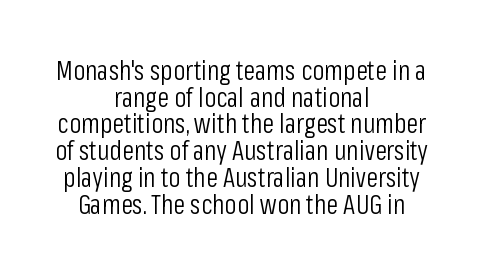
{"italic": "no", "bold": "no", "underline": "no", "align": "center", "line_spacing": "tight", "line_spacing_ratio": 0.99, "letter_spacing": "normal", "letter_spacing_em": 0.0, "glyph_px": 27}
